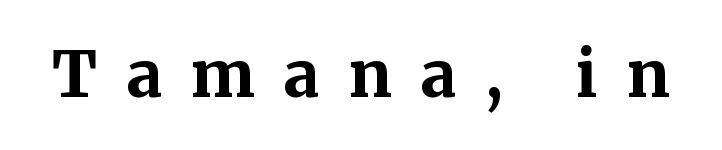
The area under the type is left untouched. Students, note that the glyphs here are deliberately spaced far apart. Do the characters align in a grid? No, the font is proportional. Look at the bottom of the vertical strokes: they flare into serifs here. Posture: vertical. On the weight axis this lands at bold, roughly 700.
